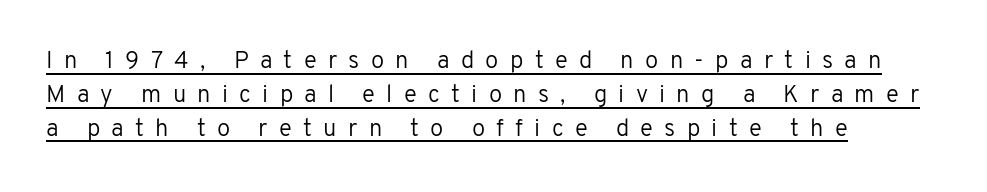
Q: Is the text bold? A: No.
Q: Is the text italic (slanted)? A: No, it is upright.
Q: Is the text underlined? A: Yes.
Q: How is the paragraph aligned? A: Left-aligned.
Q: Is the spacing between letters normal or unusually wide? A: Unusually wide.
Q: Is the spacing between lines tight, normal or loose? A: Normal.
